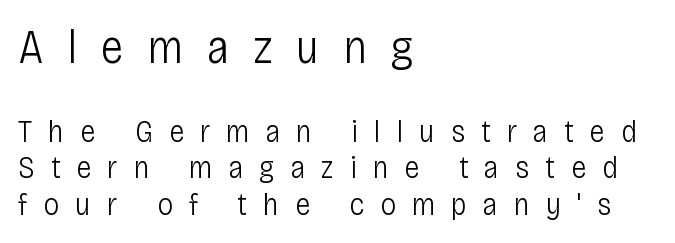
Q: Is the text bold? A: No.
Q: Is the text italic (slanted)? A: No, it is upright.
Q: Is the typeface a serif or a sans-serif typeface? A: Sans-serif.
Q: Is the text underlined? A: No.
Q: How is the paragraph aligned? A: Left-aligned.
Q: Is the spacing between letters normal or unusually wide? A: Unusually wide.
Q: Is the spacing between lines tight, normal or loose? A: Tight.
Q: Which block of text is set in a larger size, the first (top) or the second (bottom)? A: The first (top) one.
Q: Width (condensed, normal, or wide)? A: Condensed.
Q: Stroke contrast? A: Low.
Q: x-height? A: Large.
Q: Monospaced? A: No.
